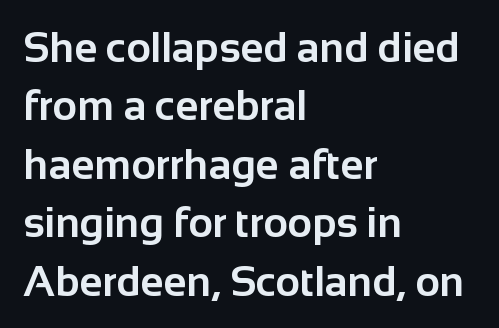
Q: Is the text bold? A: Yes.
Q: Is the text italic (slanted)? A: No, it is upright.
Q: Is the typeface a serif or a sans-serif typeface? A: Sans-serif.
Q: Is the text underlined? A: No.
Q: How is the paragraph aligned? A: Left-aligned.
Q: Is the spacing between letters normal or unusually wide? A: Normal.
Q: Is the spacing between lines tight, normal or loose? A: Normal.
Q: Width (condensed, normal, or wide)? A: Normal.
Q: Stroke contrast? A: Low.
Q: x-height? A: Medium.
Q: Monospaced? A: No.
